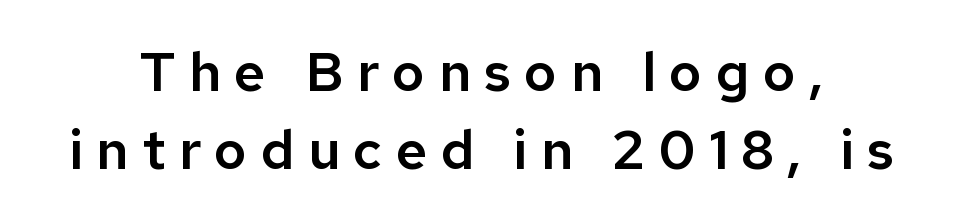
The image shows 55 px sans-serif type, upright; set normal line spacing (1.41x), unusually wide letter spacing (+0.24 em), not underlined; low stroke contrast and a medium x-height.
